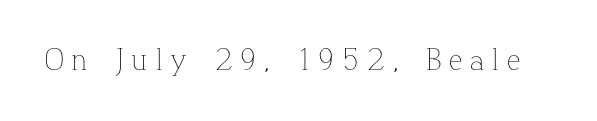
Inter-character spacing is expanded well beyond the font's built-in metrics. Any mark beneath the type? The region is blank. Heft: none added — not bold. Italic: no, the glyphs are upright roman. The letters advance in unequal steps, a hallmark of proportional type.
